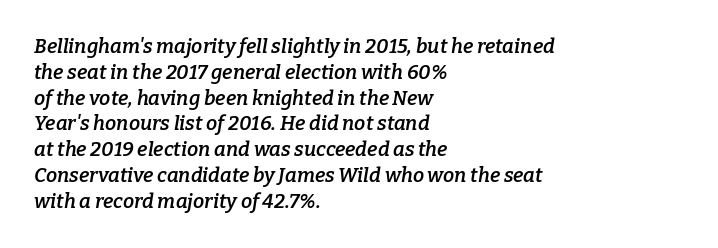
{"italic": "yes", "lean": "right", "slant_degrees": 9, "bold": "semi", "underline": "no", "align": "left", "line_spacing": "normal", "line_spacing_ratio": 1.29, "letter_spacing": "normal", "letter_spacing_em": 0.0, "glyph_px": 20}
